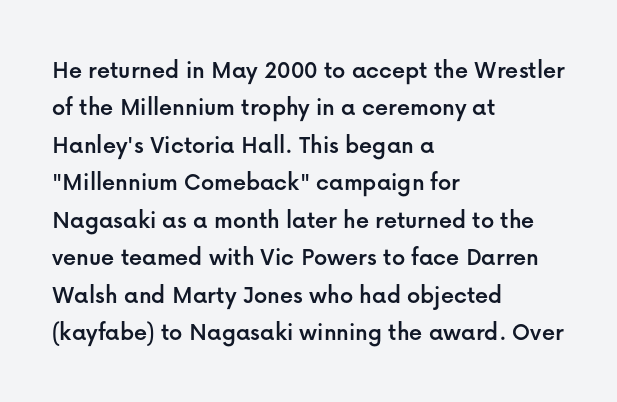
The image shows 26 px text type, upright; set left-aligned, normal line spacing (1.44x), normal letter spacing, not underlined.
